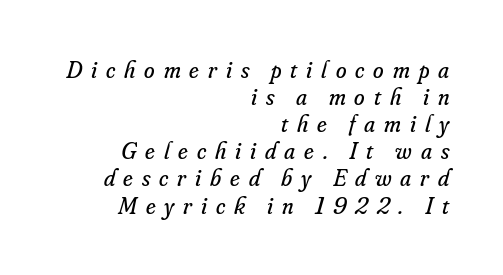
The image shows 24 px text type, italic (leaning right); set right-aligned, tight line spacing (1.13x), unusually wide letter spacing (+0.37 em), not underlined.
